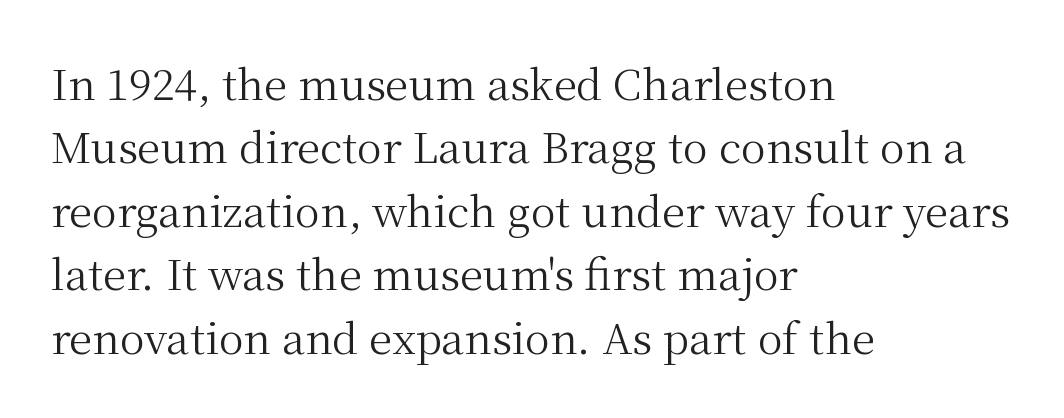
Q: Is the text bold? A: No.
Q: Is the text italic (slanted)? A: No, it is upright.
Q: Is the typeface a serif or a sans-serif typeface? A: Serif.
Q: Is the text underlined? A: No.
Q: How is the paragraph aligned? A: Left-aligned.
Q: Is the spacing between letters normal or unusually wide? A: Normal.
Q: Is the spacing between lines tight, normal or loose? A: Normal.
Q: Width (condensed, normal, or wide)? A: Normal.
Q: Stroke contrast? A: Medium.
Q: x-height? A: Medium.
Q: Monospaced? A: No.
